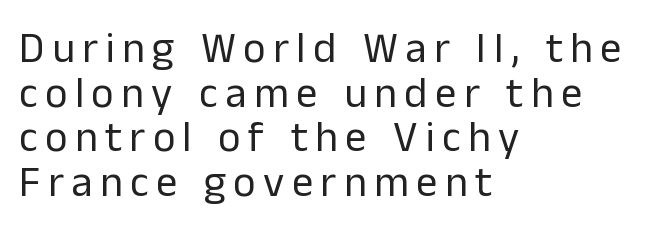
The image shows 43 px regular-weight sans-serif type, upright; set left-aligned, tight line spacing (1.04x), not underlined; low stroke contrast and a medium x-height.
